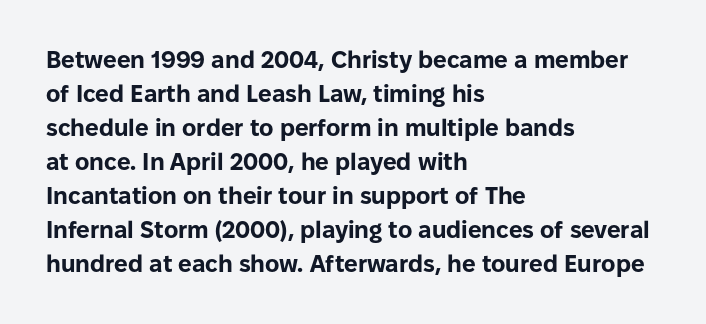
{"italic": "no", "bold": "yes", "underline": "no", "align": "left", "line_spacing": "normal", "line_spacing_ratio": 1.42, "letter_spacing": "normal", "letter_spacing_em": 0.0, "glyph_px": 24}
